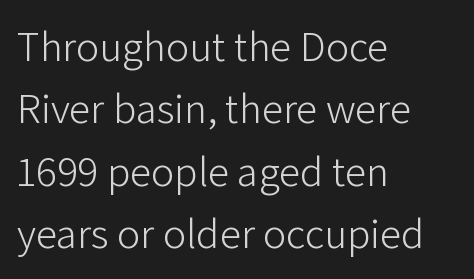
{"serif": "no", "italic": "no", "bold": "no", "weight": "light", "width": "normal", "stroke_contrast": "low", "x_height": "medium", "monospaced": "no", "underline": "no", "align": "left", "line_spacing": "normal", "line_spacing_ratio": 1.45, "letter_spacing": "normal", "letter_spacing_em": 0.0, "glyph_px": 43}
